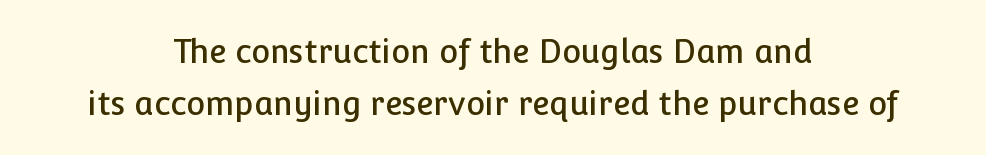
Q: Is the text italic (slanted)? A: No, it is upright.
Q: Is the typeface a serif or a sans-serif typeface? A: Sans-serif.
Q: Is the text underlined? A: No.
Q: How is the paragraph aligned? A: Centered.
Q: Is the spacing between letters normal or unusually wide? A: Normal.
Q: Is the spacing between lines tight, normal or loose? A: Normal.
Q: Width (condensed, normal, or wide)? A: Normal.
Q: Stroke contrast? A: Low.
Q: x-height? A: Medium.
Q: Monospaced? A: No.
